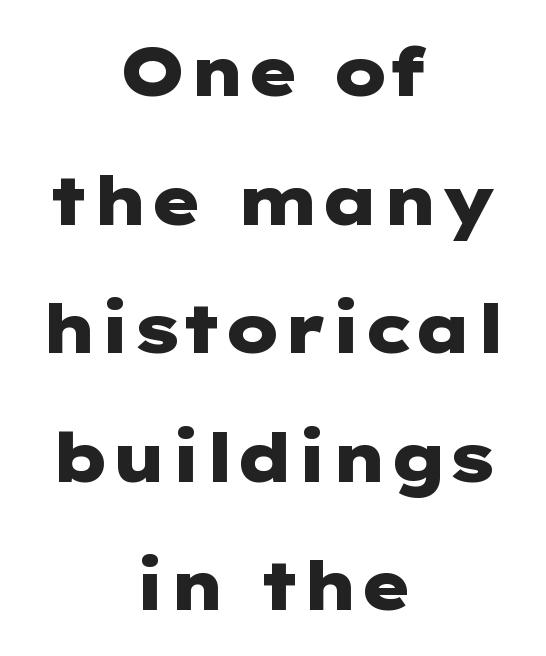
The image shows 68 px heavy, wide sans-serif type, upright; set centered, line spacing 1.89x, normal letter spacing, not underlined; low stroke contrast and a medium x-height.
